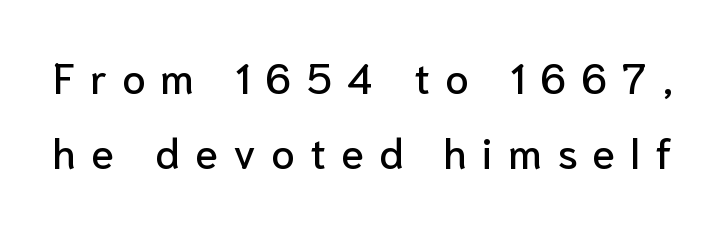
In terms of posture, this sample is upright. Grotesque or geometric, the face here clearly has no serifs. The line texture is sparse and dotted thanks to wide tracking. You could not count columns in this text — the font is proportionally spaced. Beneath every word, the page is bare.
